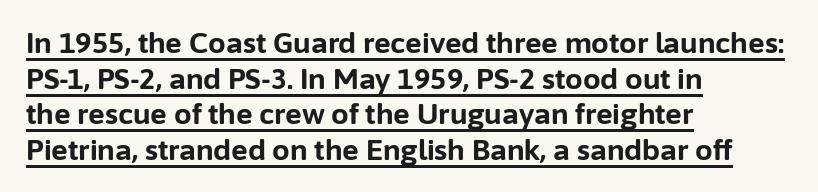
The gaps between neighbouring characters are ordinary and unremarkable. The glyphs have the mass of a bold cut. The paragraph shown leans on its left margin. The lines sit at an ordinary, default distance from one another. Typographically, this falls in the sans-serif category.
